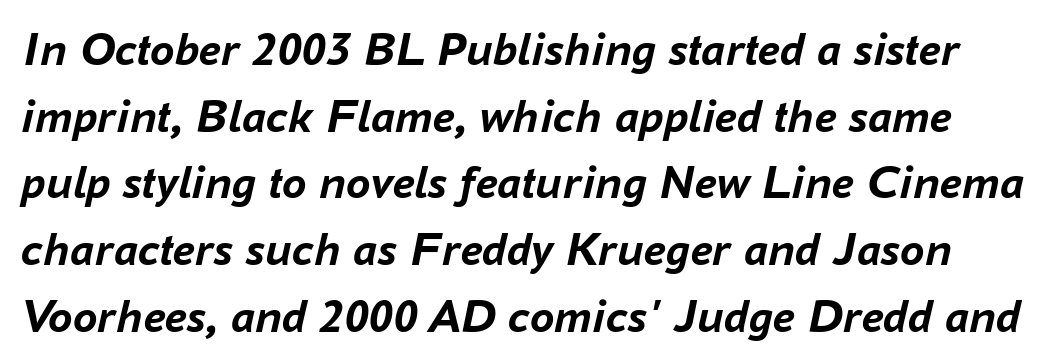
{"italic": "yes", "lean": "right", "slant_degrees": 16, "bold": "yes", "weight": "semibold", "width": "normal", "stroke_contrast": "low", "x_height": "medium", "monospaced": "no", "underline": "no", "line_spacing": "normal", "line_spacing_ratio": 1.36, "letter_spacing": "normal", "letter_spacing_em": 0.0, "glyph_px": 49}
